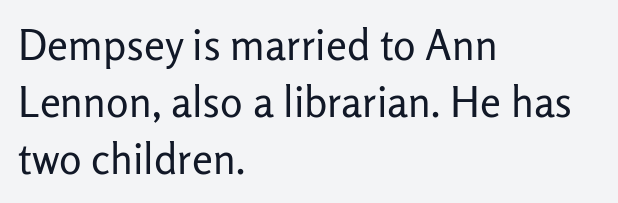
Q: Is the text bold? A: No.
Q: Is the text italic (slanted)? A: No, it is upright.
Q: Is the typeface a serif or a sans-serif typeface? A: Sans-serif.
Q: Is the text underlined? A: No.
Q: How is the paragraph aligned? A: Left-aligned.
Q: Is the spacing between letters normal or unusually wide? A: Normal.
Q: Is the spacing between lines tight, normal or loose? A: Normal.
Q: Width (condensed, normal, or wide)? A: Normal.
Q: Stroke contrast? A: Low.
Q: x-height? A: Medium.
Q: Monospaced? A: No.
